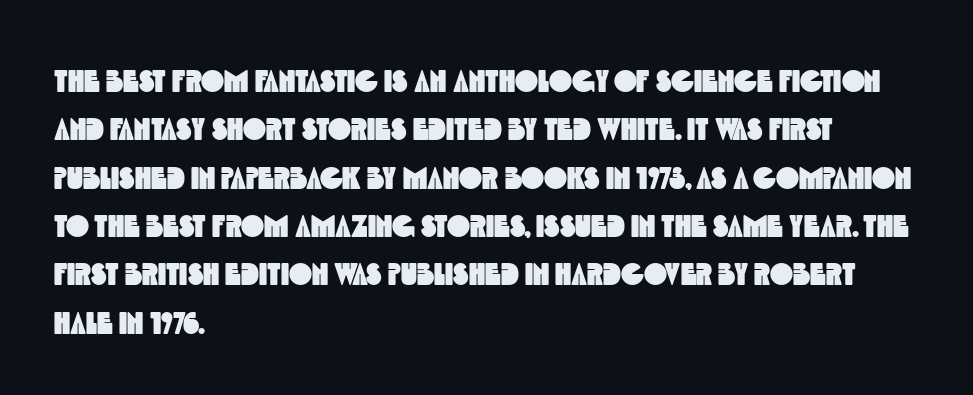
The image shows 31 px condensed sans-serif type; set left-aligned, normal line spacing (1.56x), normal letter spacing, not underlined; a large x-height.
